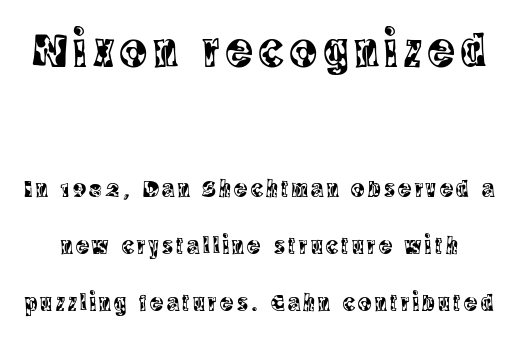
The rendering uses natural spacing where letterforms have individual widths. The space between consecutive lines is lavish. To sum up the face: it has serifs. The area under the type is left untouched. Does the bottom block carry the larger type? No, the top block does. Upright lettering throughout.
